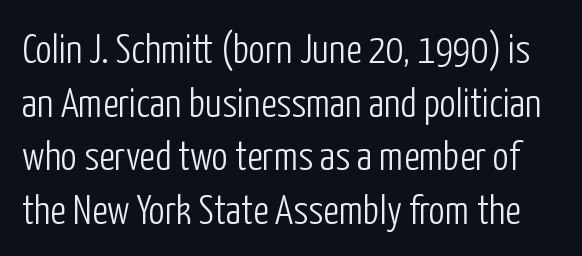
{"serif": "no", "italic": "no", "bold": "no", "weight": "light", "width": "condensed", "stroke_contrast": "low", "x_height": "medium", "monospaced": "no", "underline": "no", "line_spacing": "normal", "line_spacing_ratio": 1.31, "letter_spacing": "normal", "letter_spacing_em": 0.0, "glyph_px": 41}
